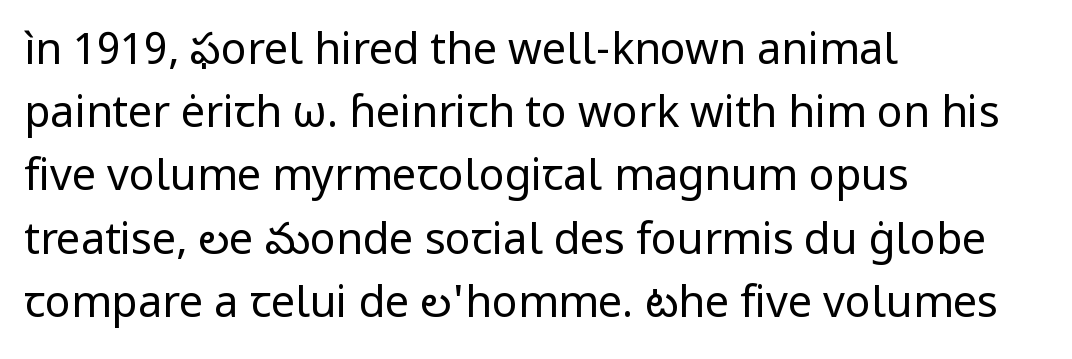
Q: Is the text bold? A: No.
Q: Is the text italic (slanted)? A: No, it is upright.
Q: Is the typeface a serif or a sans-serif typeface? A: Sans-serif.
Q: Is the text underlined? A: No.
Q: How is the paragraph aligned? A: Left-aligned.
Q: Is the spacing between letters normal or unusually wide? A: Normal.
Q: Is the spacing between lines tight, normal or loose? A: Normal.
Q: Width (condensed, normal, or wide)? A: Normal.
Q: Stroke contrast? A: Low.
Q: x-height? A: Medium.
Q: Monospaced? A: No.
